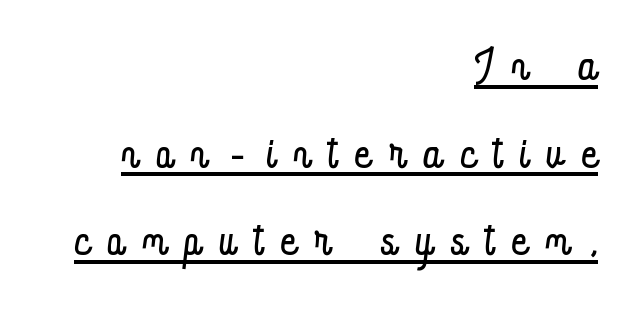
The image shows 65 px light, condensed type; set right-aligned, normal line spacing (1.35x), unusually wide letter spacing (+0.3 em), underlined; low stroke contrast and a small x-height.
